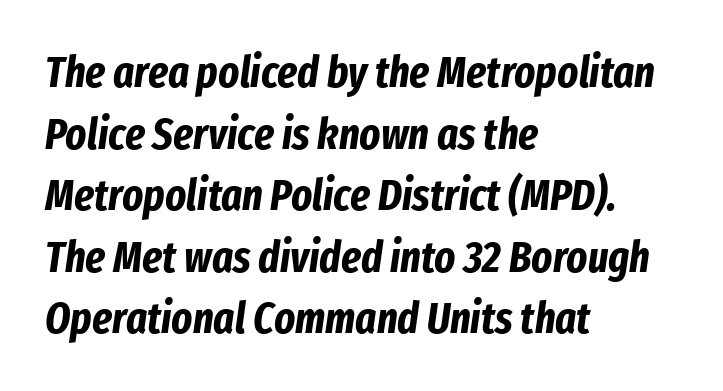
The image shows 44 px bold, condensed type, italic (leaning right); set left-aligned, normal line spacing (1.4x), normal letter spacing, not underlined; low stroke contrast and a medium x-height.
